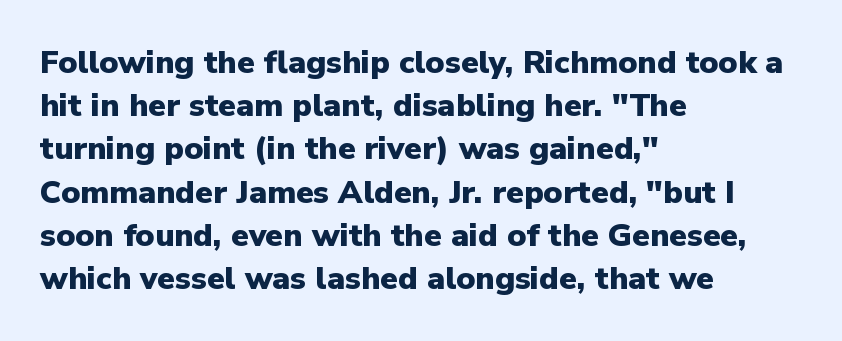
{"serif": "no", "italic": "no", "bold": "yes", "weight": "heavy", "width": "normal", "stroke_contrast": "low", "x_height": "medium", "monospaced": "no", "underline": "no", "align": "left", "line_spacing": "normal", "line_spacing_ratio": 1.35, "letter_spacing": "normal", "letter_spacing_em": 0.0, "glyph_px": 32}
